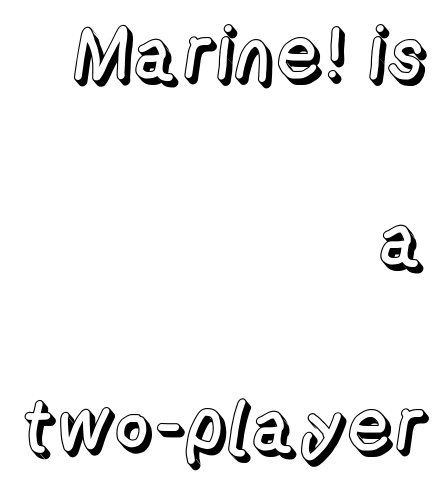
{"width": "normal", "x_height": "medium", "monospaced": "no", "underline": "no", "align": "right", "line_spacing": "loose", "line_spacing_ratio": 2.48, "letter_spacing": "normal", "letter_spacing_em": 0.0, "glyph_px": 75}
